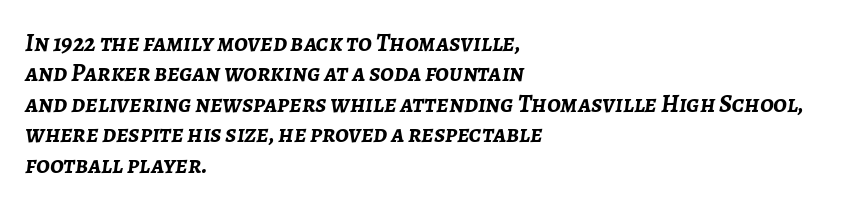
{"italic": "yes", "lean": "right", "slant_degrees": 7, "bold": "yes", "underline": "no", "align": "left", "line_spacing_ratio": 1.22, "letter_spacing": "normal", "letter_spacing_em": 0.0, "glyph_px": 25}
